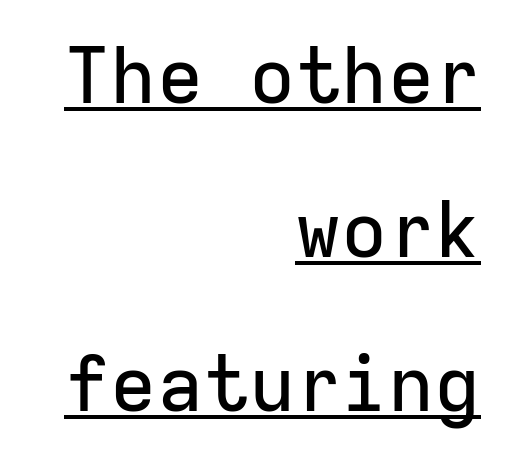
Typeset ragged left — the right edge is the straight one. Examine the stroke ends and you'll find no serifs. Style check: upright. This sample carries an underscore along the baseline area. What stands out about the letter spacing? Nothing — it is the standard amount.
